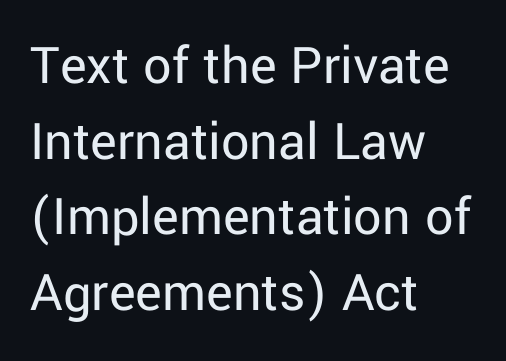
Characters remain perfectly vertical along every line. Look at the tracking — it's just the regular setting, nothing added. Is the type heavy? It reads as light-to-regular instead. Looks like regular typesetting: each glyph gets only the width it needs. The zone under the glyphs is completely vacant.
